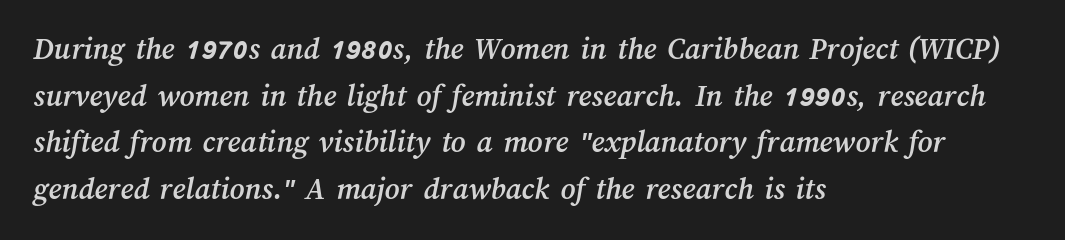
The image shows 32 px text type; set left-aligned, normal line spacing (1.46x), normal letter spacing, not underlined; medium stroke contrast and a medium x-height.
